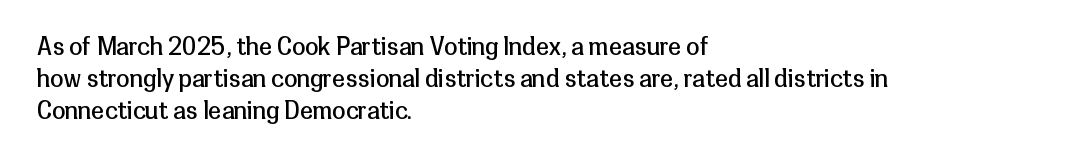
Q: Is the text bold? A: No.
Q: Is the text italic (slanted)? A: No, it is upright.
Q: Is the text underlined? A: No.
Q: How is the paragraph aligned? A: Left-aligned.
Q: Is the spacing between letters normal or unusually wide? A: Normal.
Q: Is the spacing between lines tight, normal or loose? A: Normal.
